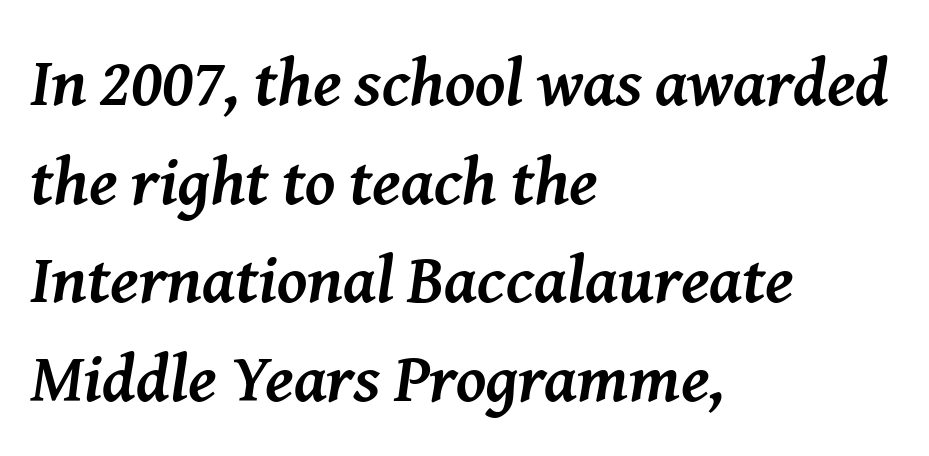
The text block is weighted toward the left margin, trailing off unevenly rightward. The gaps between neighbouring characters are ordinary and unremarkable. This sample uses an oblique cut, with every glyph tilted off the vertical. Letters rest on an invisible, unmarked baseline. Look at the stroke-to-counter ratio: heavy, a bold.
